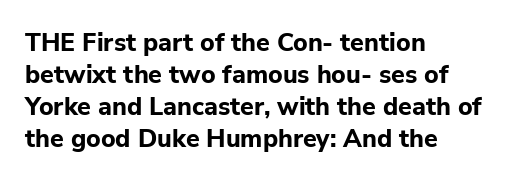
{"italic": "no", "bold": "yes", "underline": "no", "align": "left", "line_spacing": "normal", "line_spacing_ratio": 1.28, "letter_spacing": "normal", "letter_spacing_em": 0.0, "glyph_px": 25}
